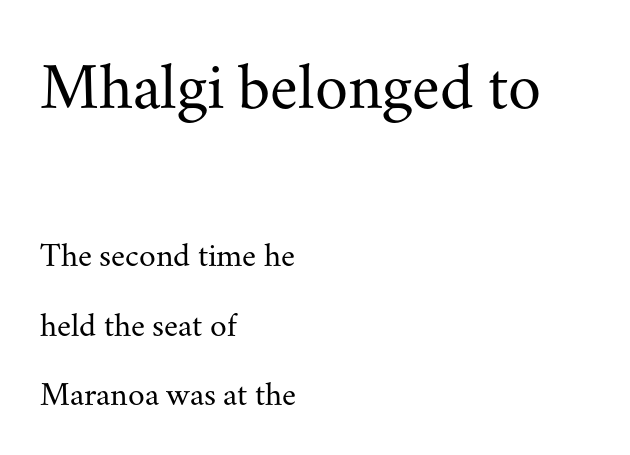
Think of a printed novel: that variable character pitch is what you see here. Words float on clear page, feet unadorned. Which margin do the lines hug? The left one — the right edge is uneven. How are the letters spaced? Ordinarily, with no added tracking. Each new line begins a long way beneath the previous one.
